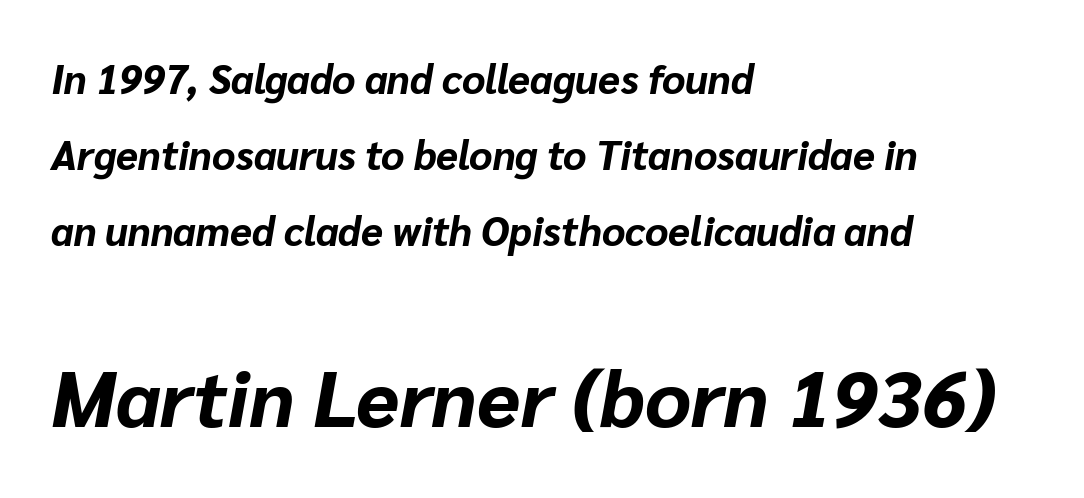
Q: Is the text bold? A: Yes.
Q: Is the text italic (slanted)? A: Yes, it leans right by about 10 degrees.
Q: Is the text underlined? A: No.
Q: How is the paragraph aligned? A: Left-aligned.
Q: Is the spacing between letters normal or unusually wide? A: Normal.
Q: Is the spacing between lines tight, normal or loose? A: Loose.
Q: Which block of text is set in a larger size, the first (top) or the second (bottom)? A: The second (bottom) one.
Q: Width (condensed, normal, or wide)? A: Normal.
Q: Stroke contrast? A: Low.
Q: x-height? A: Medium.
Q: Monospaced? A: No.
